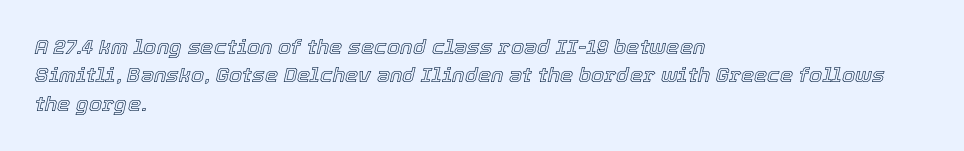
Is the letter spacing exaggerated? No — it looks like the ordinary default. Does the copy run flush right? No — it runs flush left. Style check: oblique. Anything drawn beneath the words? Only blank space. Line spacing here is normal.
